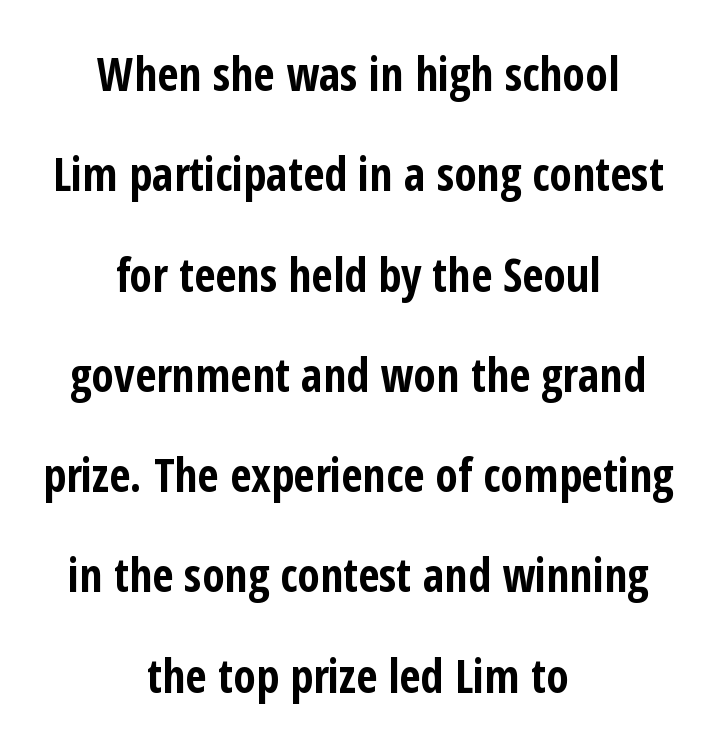
The image shows 46 px bold, condensed sans-serif type, upright; set centered, loose line spacing (2.18x), normal letter spacing, not underlined; low stroke contrast and a medium x-height.
